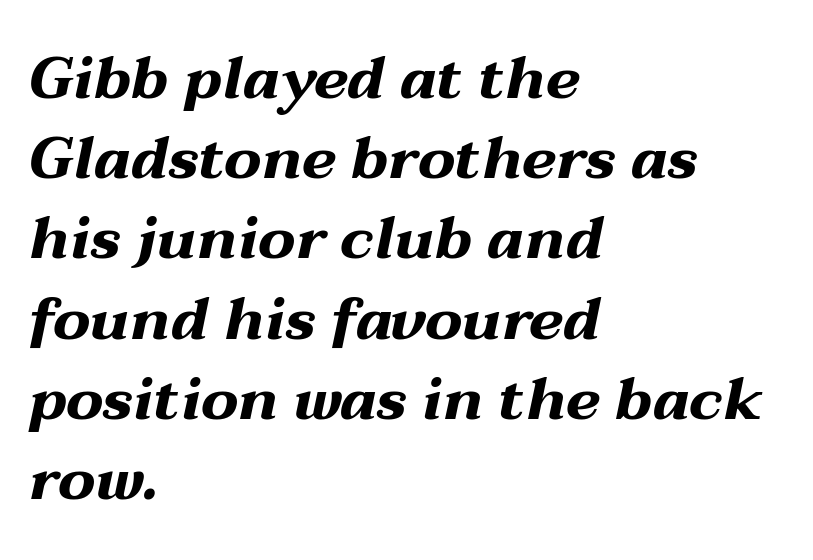
The image shows 59 px bold, wide type, italic (leaning right); set left-aligned, normal line spacing (1.36x), normal letter spacing, not underlined; medium stroke contrast and a medium x-height.
